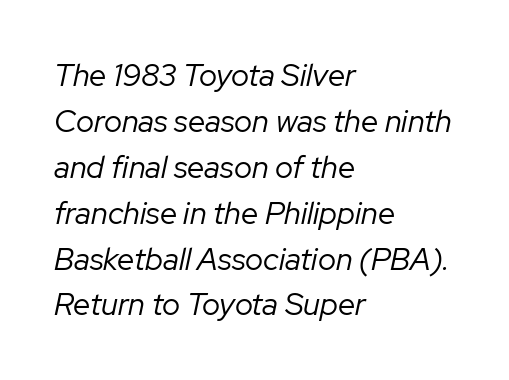
Q: Is the text bold? A: No.
Q: Is the text italic (slanted)? A: Yes, it leans right by about 12 degrees.
Q: Is the text underlined? A: No.
Q: How is the paragraph aligned? A: Left-aligned.
Q: Is the spacing between letters normal or unusually wide? A: Normal.
Q: Is the spacing between lines tight, normal or loose? A: Normal.
Q: Width (condensed, normal, or wide)? A: Normal.
Q: Stroke contrast? A: Low.
Q: x-height? A: Medium.
Q: Monospaced? A: No.
